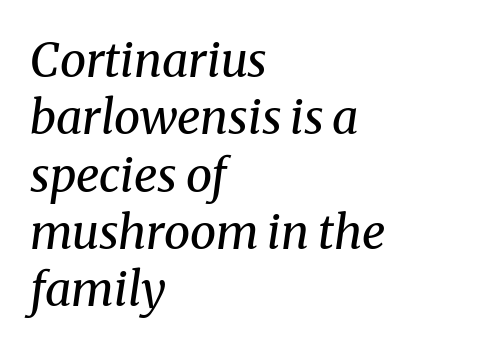
The image shows 47 px regular-weight serif type, italic (leaning right); set left-aligned, line spacing 1.22x, normal letter spacing, not underlined; medium stroke contrast and a medium x-height.
